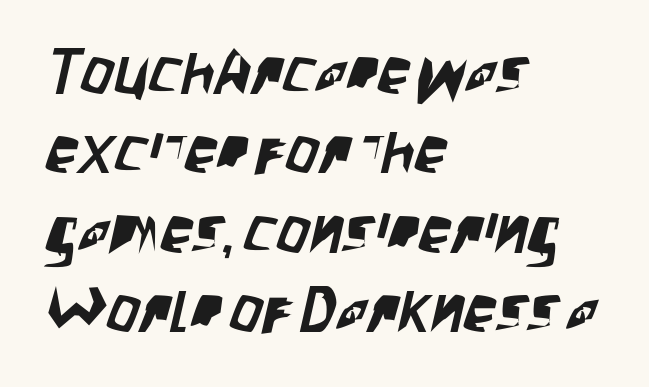
Q: Is the typeface a serif or a sans-serif typeface? A: Sans-serif.
Q: Is the text underlined? A: No.
Q: How is the paragraph aligned? A: Left-aligned.
Q: Is the spacing between letters normal or unusually wide? A: Normal.
Q: Width (condensed, normal, or wide)? A: Condensed.
Q: Stroke contrast? A: Low.
Q: x-height? A: Large.
Q: Monospaced? A: No.
